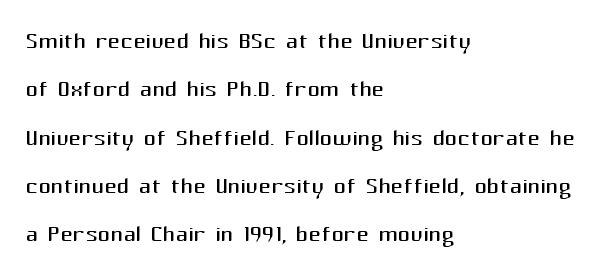
Here the designer chose a conventional face with non-uniform glyph widths. Plain, unruled lines of type. Stroke mass is kept to a normal reading level or below. Posture: straight, roman, zero tilt.
